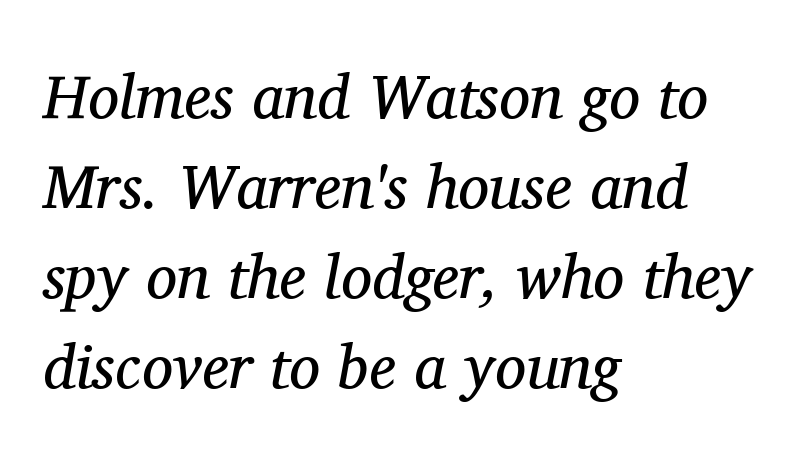
{"serif": "yes", "italic": "yes", "lean": "right", "slant_degrees": 11, "bold": "no", "weight": "regular", "width": "normal", "stroke_contrast": "medium", "x_height": "medium", "monospaced": "no", "underline": "no", "align": "left", "line_spacing": "normal", "line_spacing_ratio": 1.45, "letter_spacing": "normal", "letter_spacing_em": 0.0, "glyph_px": 62}
